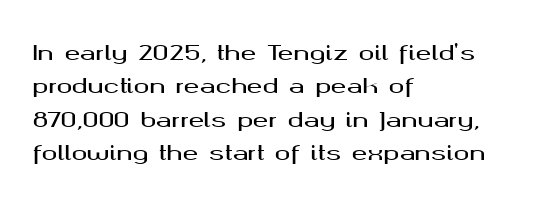
Nobody drew a line under any word here. A student would call this left alignment; a typographer would say flush left, rag right. Rendered with straight, roman letterforms. In terms of leading, this rendering sits right in the middle. Characters follow at the spacing the type designer built in.
